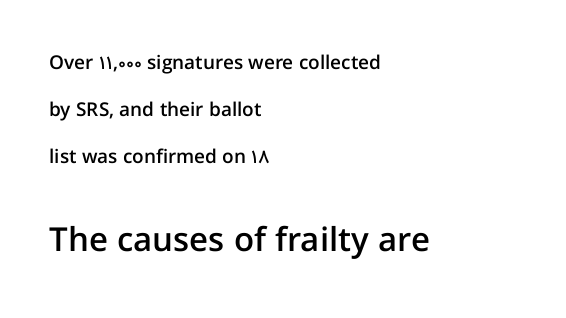
Q: Is the text bold? A: Semi-bold.
Q: Is the text italic (slanted)? A: No, it is upright.
Q: Is the typeface a serif or a sans-serif typeface? A: Sans-serif.
Q: Is the text underlined? A: No.
Q: How is the paragraph aligned? A: Left-aligned.
Q: Is the spacing between letters normal or unusually wide? A: Normal.
Q: Is the spacing between lines tight, normal or loose? A: Loose.
Q: Which block of text is set in a larger size, the first (top) or the second (bottom)? A: The second (bottom) one.
Q: Width (condensed, normal, or wide)? A: Normal.
Q: Stroke contrast? A: Low.
Q: x-height? A: Medium.
Q: Monospaced? A: No.
